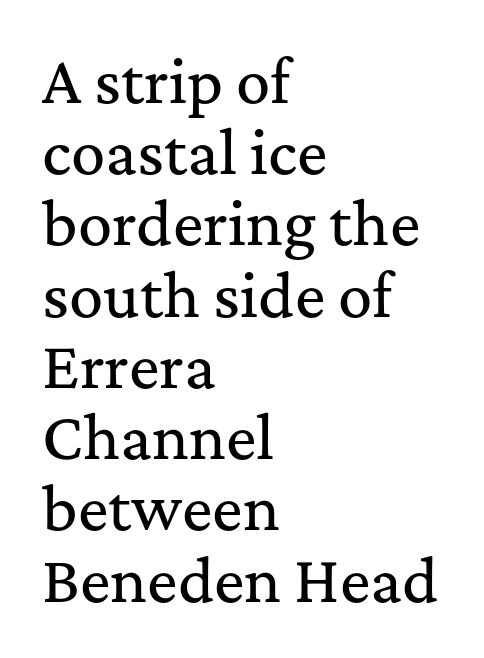
There is no visible air inserted between adjacent glyphs. The passage shown is not underscored anywhere. Quick note: not italic, upright. The paragraph has a hard left edge and a soft right edge.
